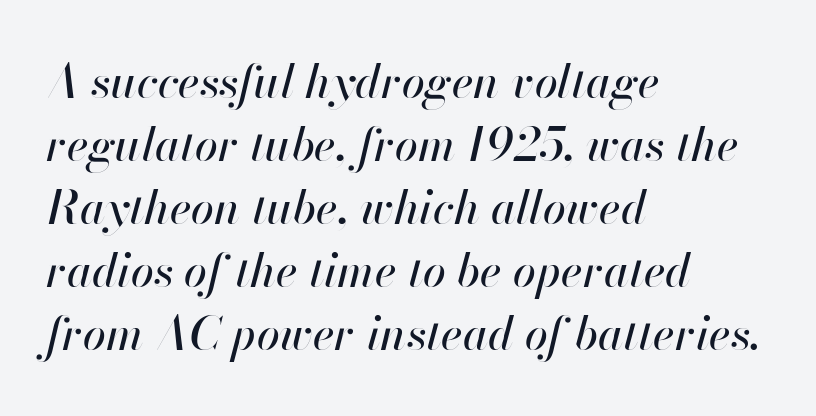
{"italic": "yes", "lean": "right", "slant_degrees": 13, "width": "normal", "stroke_contrast": "high", "x_height": "small", "monospaced": "no", "underline": "no", "align": "left", "line_spacing": "normal", "line_spacing_ratio": 1.37, "letter_spacing": "normal", "letter_spacing_em": 0.0, "glyph_px": 46}
